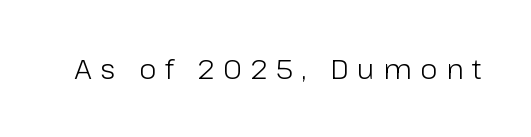
Designer's note — italics off, roman on. Each letter keeps its own natural width here, so spacing adapts to shape. Anything drawn beneath the words? Only blank space. Font category for this specimen: sans-serif. The strokes carry an ordinary text weight at most. The tracking jumps out immediately: characters are airy and widely separated.
